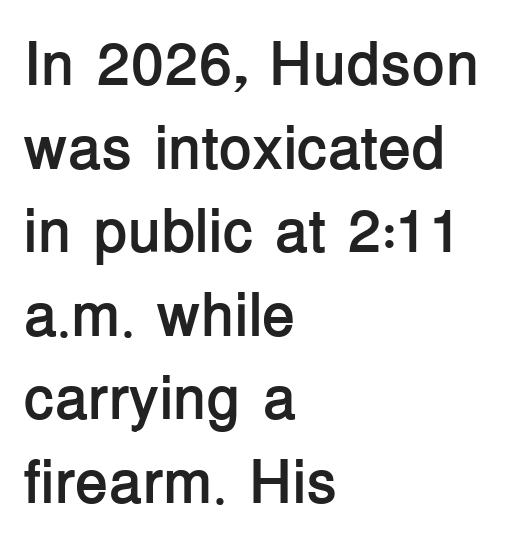
The image shows 61 px semibold sans-serif type, upright; set left-aligned, normal line spacing (1.37x), normal letter spacing, not underlined; low stroke contrast and a medium x-height.
